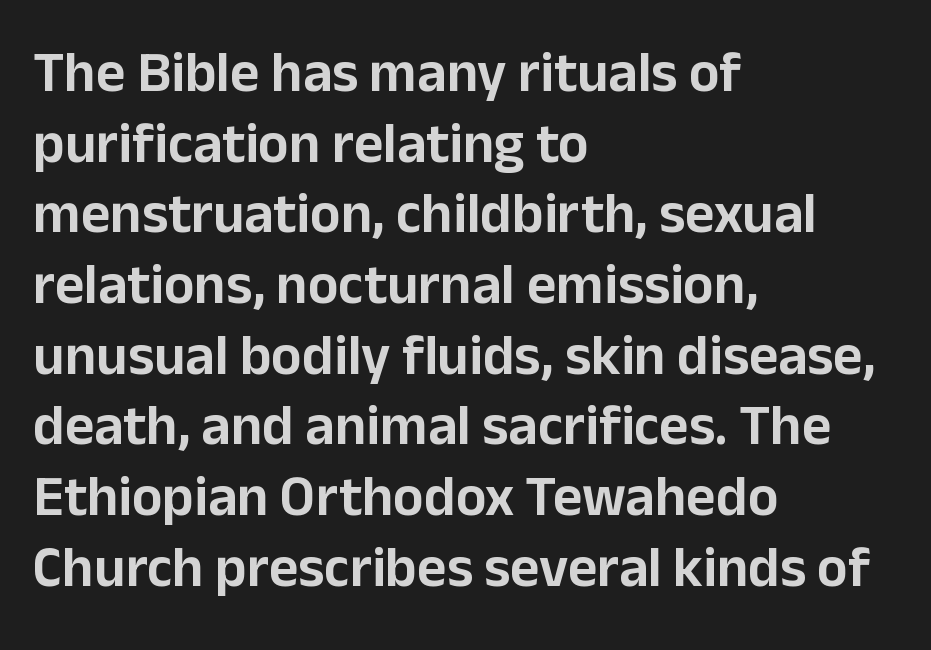
Q: Is the text italic (slanted)? A: No, it is upright.
Q: Is the typeface a serif or a sans-serif typeface? A: Sans-serif.
Q: Is the text underlined? A: No.
Q: How is the paragraph aligned? A: Left-aligned.
Q: Is the spacing between letters normal or unusually wide? A: Normal.
Q: Width (condensed, normal, or wide)? A: Normal.
Q: Stroke contrast? A: Low.
Q: x-height? A: Medium.
Q: Monospaced? A: No.
